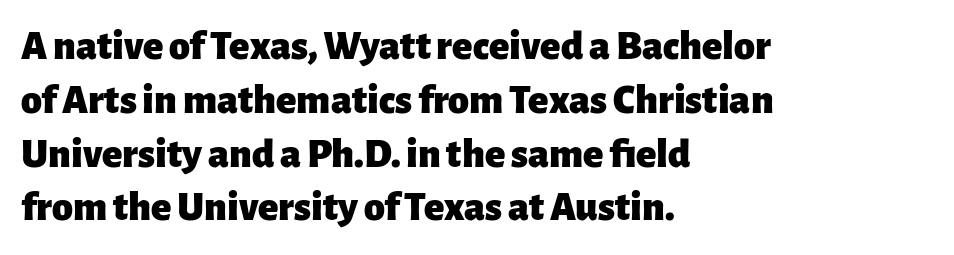
{"serif": "no", "italic": "no", "bold": "yes", "weight": "heavy", "width": "normal", "stroke_contrast": "low", "x_height": "medium", "monospaced": "no", "underline": "no", "align": "left", "line_spacing": "normal", "line_spacing_ratio": 1.28, "letter_spacing": "normal", "letter_spacing_em": 0.0, "glyph_px": 42}
